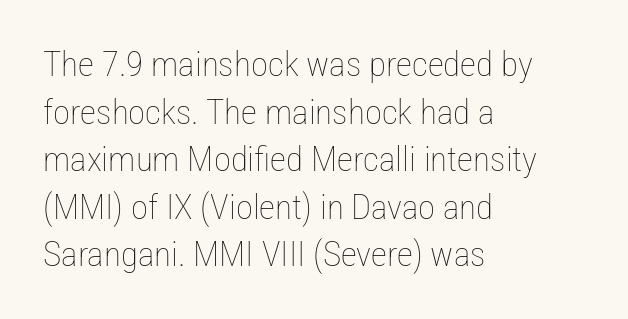
The image shows 35 px thin, condensed type, upright; set left-aligned, normal line spacing (1.36x), normal letter spacing, not underlined; low stroke contrast and a medium x-height.
